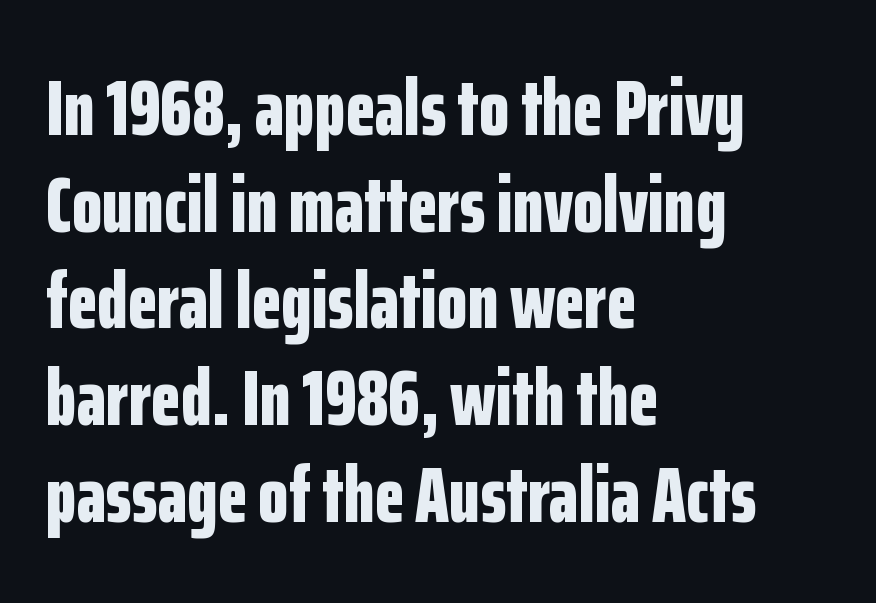
The image shows 78 px bold, condensed sans-serif type, upright; set left-aligned, line spacing 1.24x, normal letter spacing, not underlined; low stroke contrast and a medium x-height.
